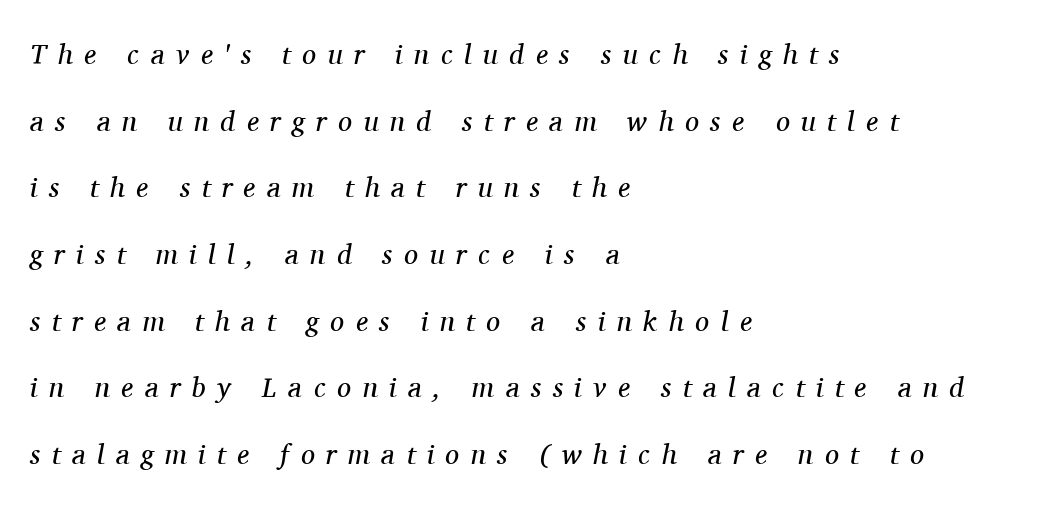
{"serif": "yes", "italic": "yes", "lean": "right", "slant_degrees": 11, "bold": "no", "weight": "regular", "width": "normal", "stroke_contrast": "medium", "x_height": "medium", "monospaced": "no", "underline": "no", "align": "left", "line_spacing": "loose", "line_spacing_ratio": 2.38, "letter_spacing": "wide", "letter_spacing_em": 0.41, "glyph_px": 28}
